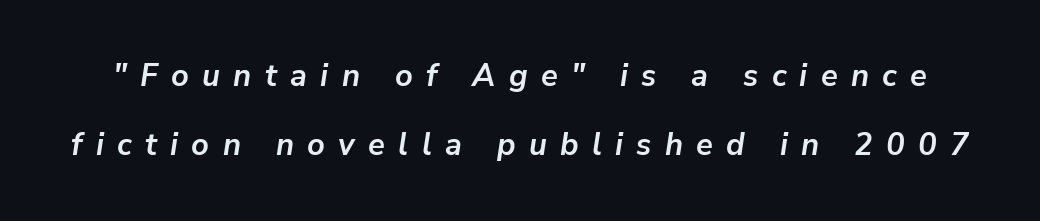
Strong, thick strokes mark this as bold type. If you measured baseline to baseline, you'd find a long distance. Short note: letters widely spaced. Note the varied advance widths — an 'i' is clearly narrower than an 'm'. No word sits above an underline. This sample uses an oblique cut, with every glyph tilted off the vertical.
